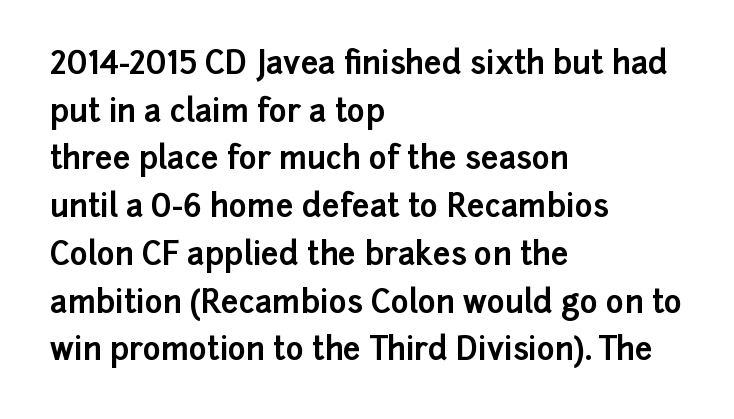
{"serif": "no", "italic": "no", "bold": "yes", "weight": "bold", "width": "normal", "stroke_contrast": "low", "x_height": "medium", "monospaced": "no", "underline": "no", "align": "left", "line_spacing": "normal", "line_spacing_ratio": 1.54, "letter_spacing": "normal", "letter_spacing_em": 0.0, "glyph_px": 31}
